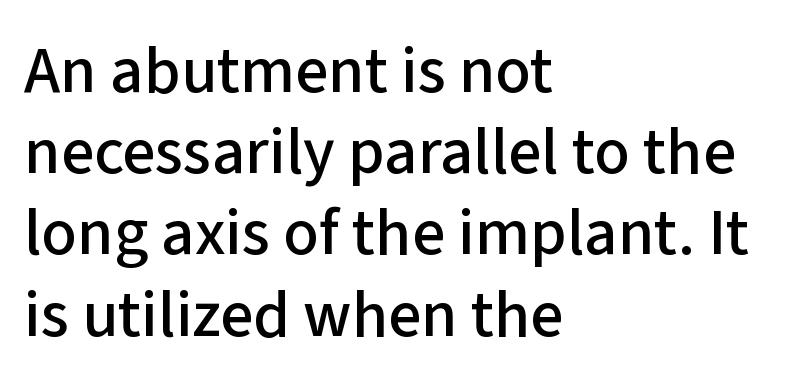
{"serif": "no", "italic": "no", "width": "normal", "stroke_contrast": "low", "x_height": "medium", "monospaced": "no", "underline": "no", "align": "left", "line_spacing_ratio": 1.23, "letter_spacing": "normal", "letter_spacing_em": 0.0, "glyph_px": 66}
